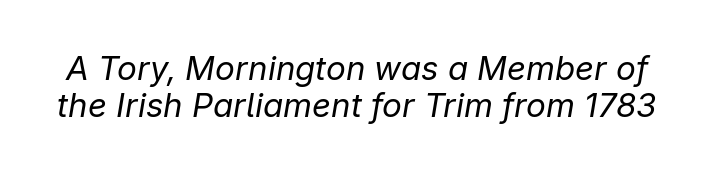
Q: Is the text bold? A: No.
Q: Is the text italic (slanted)? A: Yes, it leans right by about 9 degrees.
Q: Is the text underlined? A: No.
Q: Is the spacing between letters normal or unusually wide? A: Normal.
Q: Is the spacing between lines tight, normal or loose? A: Tight.
Q: Width (condensed, normal, or wide)? A: Normal.
Q: Stroke contrast? A: Low.
Q: x-height? A: Medium.
Q: Monospaced? A: No.
